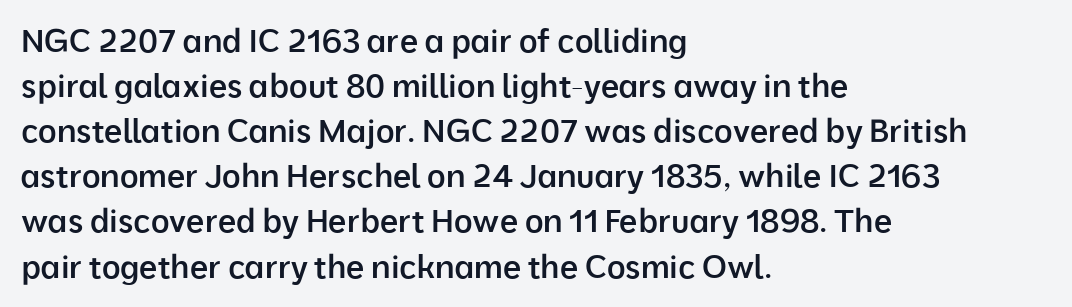
The image shows 32 px semibold sans-serif type, upright; set left-aligned, normal line spacing (1.41x), normal letter spacing, not underlined; low stroke contrast and a medium x-height.
